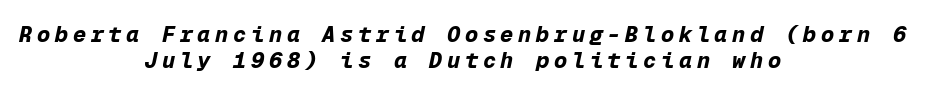
Tracking value appears strongly positive — letters spread wide. Bold? Absolutely — the strokes are thick and heavy. Words float on clear page, feet unadorned. If you folded the block vertically in half, each line would mirror itself in length.
